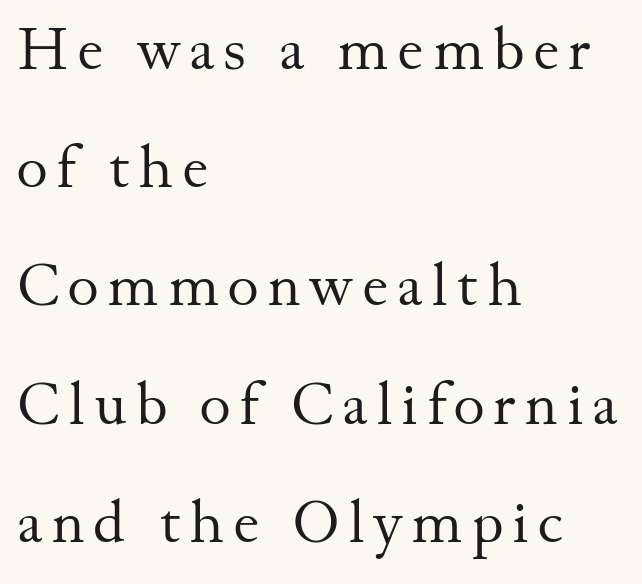
{"serif": "yes", "italic": "no", "bold": "no", "weight": "regular", "width": "normal", "stroke_contrast": "medium", "x_height": "small", "monospaced": "no", "underline": "no", "align": "left", "line_spacing": "loose", "line_spacing_ratio": 1.97, "glyph_px": 60}
